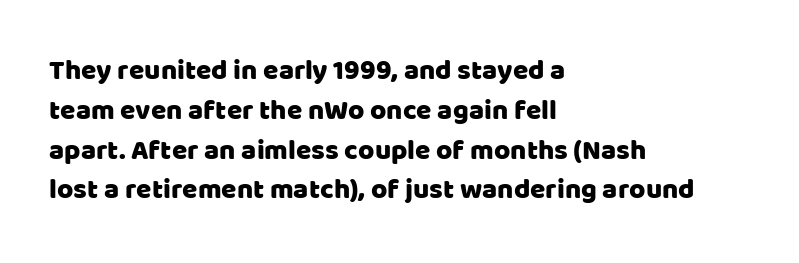
Q: Is the text italic (slanted)? A: No, it is upright.
Q: Is the typeface a serif or a sans-serif typeface? A: Sans-serif.
Q: Is the text underlined? A: No.
Q: How is the paragraph aligned? A: Left-aligned.
Q: Is the spacing between letters normal or unusually wide? A: Normal.
Q: Is the spacing between lines tight, normal or loose? A: Normal.
Q: Width (condensed, normal, or wide)? A: Normal.
Q: Stroke contrast? A: Low.
Q: x-height? A: Large.
Q: Monospaced? A: No.
